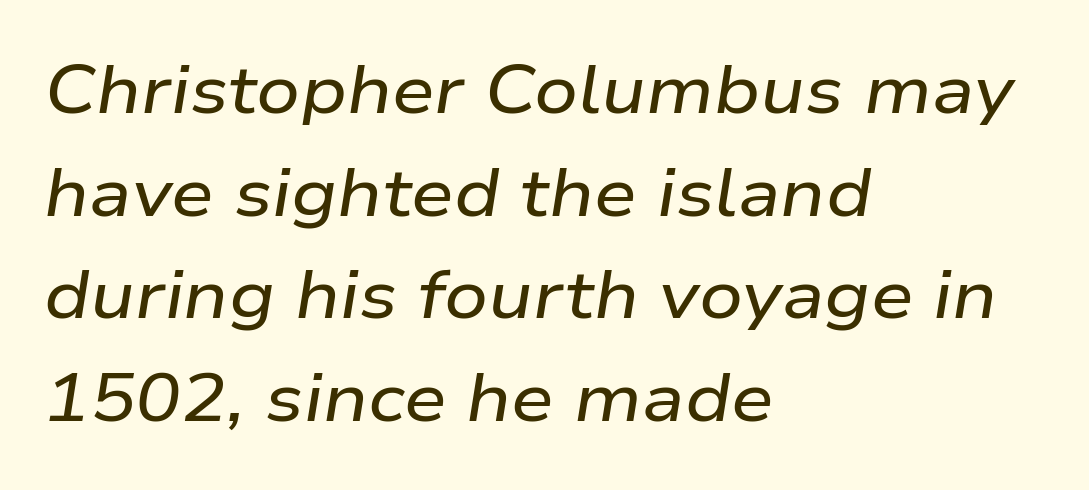
{"italic": "yes", "lean": "right", "slant_degrees": 9, "width": "wide", "stroke_contrast": "low", "x_height": "medium", "monospaced": "no", "underline": "no", "align": "left", "line_spacing": "normal", "line_spacing_ratio": 1.51, "letter_spacing": "normal", "letter_spacing_em": 0.0, "glyph_px": 68}
